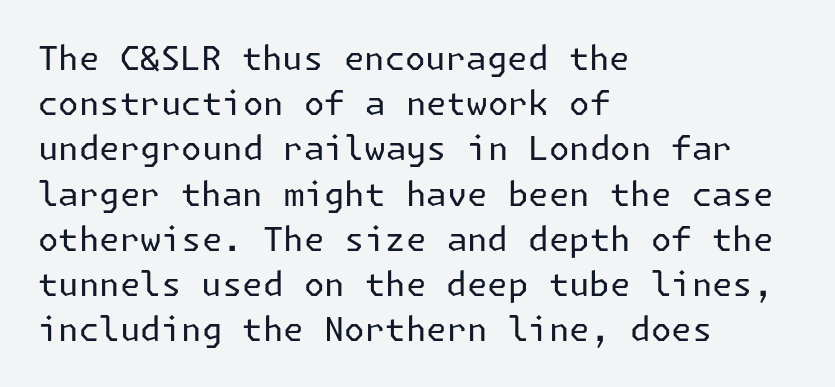
Every character sits straight up, as roman type does. The face looks like a standard text weight, possibly lighter. Short note: letters normally spaced. Note: no serifs on the glyphs.
